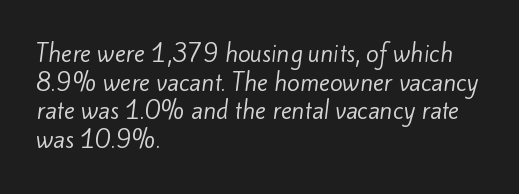
Is the stroke heavy? The answer is a plain regular-or-lighter. The lines in this sample share a left origin and differ only in where they stop. Is there much room between lines? A standard amount, neither cramped nor airy. Compared with typical body copy, the letter spacing here is the same.
